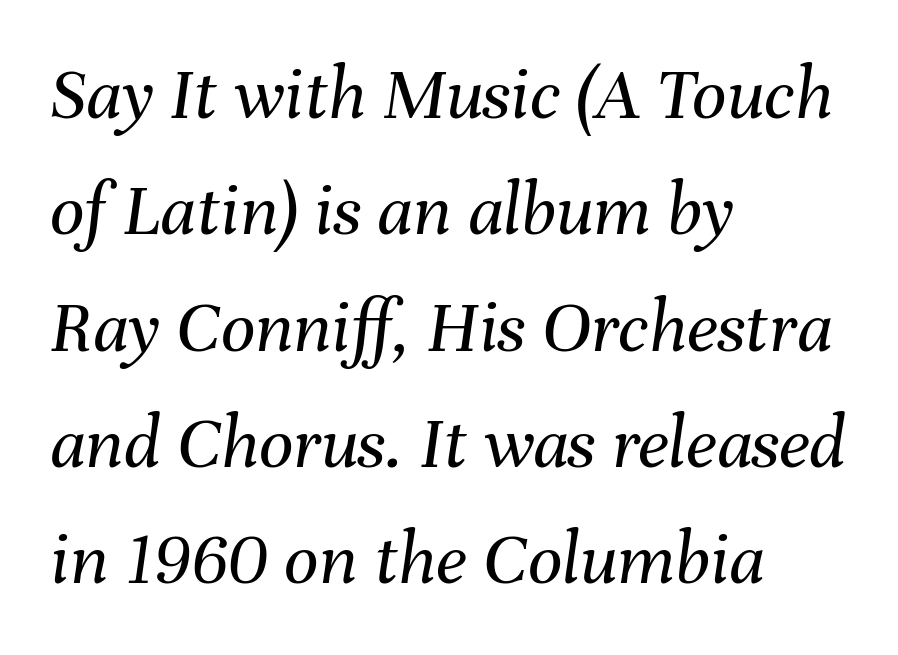
Q: Is the text bold? A: No.
Q: Is the text italic (slanted)? A: Yes, it leans right by about 8 degrees.
Q: Is the text underlined? A: No.
Q: How is the paragraph aligned? A: Left-aligned.
Q: Is the spacing between letters normal or unusually wide? A: Normal.
Q: Is the spacing between lines tight, normal or loose? A: Normal.
Q: Width (condensed, normal, or wide)? A: Normal.
Q: Stroke contrast? A: Medium.
Q: x-height? A: Medium.
Q: Monospaced? A: No.
